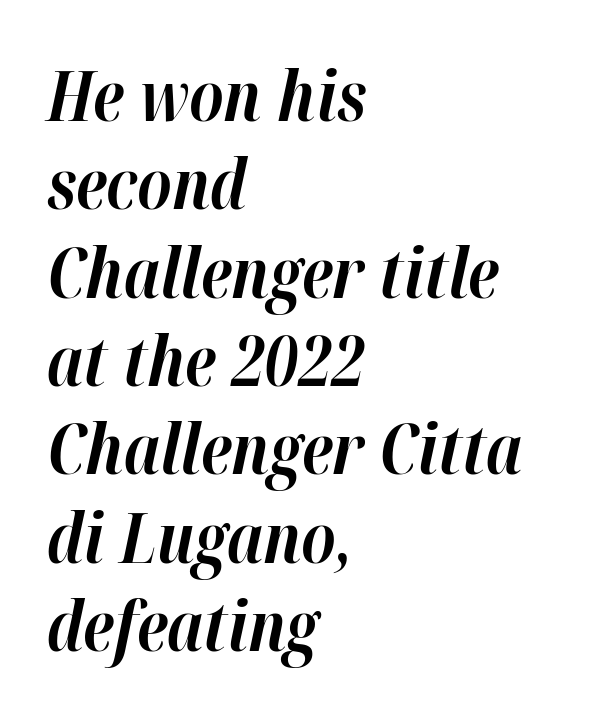
The image shows 69 px bold type, italic (leaning right); set left-aligned, normal line spacing (1.28x), normal letter spacing, not underlined; high stroke contrast and a medium x-height.
